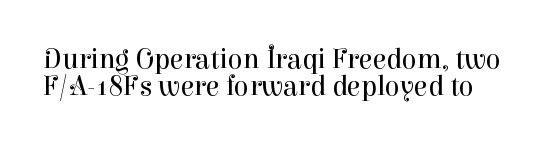
Q: Is the text bold? A: No.
Q: Is the text italic (slanted)? A: No, it is upright.
Q: Is the typeface a serif or a sans-serif typeface? A: Serif.
Q: Is the text underlined? A: No.
Q: Is the spacing between letters normal or unusually wide? A: Normal.
Q: Is the spacing between lines tight, normal or loose? A: Tight.
Q: Width (condensed, normal, or wide)? A: Normal.
Q: Stroke contrast? A: High.
Q: x-height? A: Medium.
Q: Monospaced? A: No.
